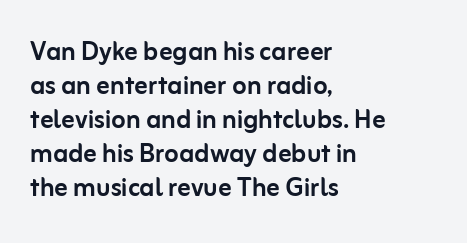
The image shows 33 px sans-serif type, upright; set left-aligned, tight line spacing (1.03x), normal letter spacing, not underlined; low stroke contrast and a medium x-height.
